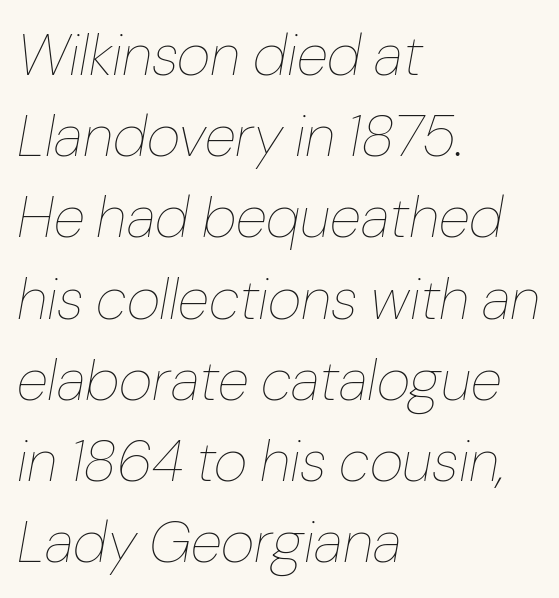
The text carries the slant typical of an italic or oblique font. Stroke mass is kept to a normal reading level or below. The compositor pushed each line to the left boundary. Check the space under the baseline: it is left empty.
